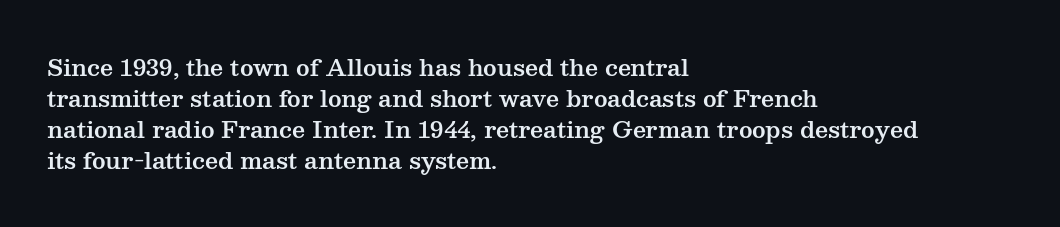
Q: Is the text italic (slanted)? A: No, it is upright.
Q: Is the text underlined? A: No.
Q: How is the paragraph aligned? A: Left-aligned.
Q: Is the spacing between letters normal or unusually wide? A: Normal.
Q: Is the spacing between lines tight, normal or loose? A: Normal.
